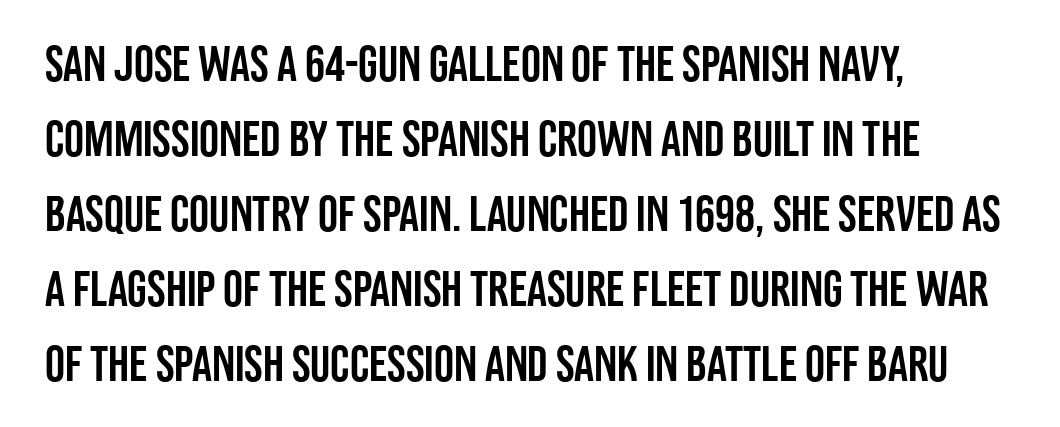
The image shows 50 px condensed sans-serif type, upright; set left-aligned, normal line spacing (1.5x), normal letter spacing, not underlined; low stroke contrast and a large x-height.
